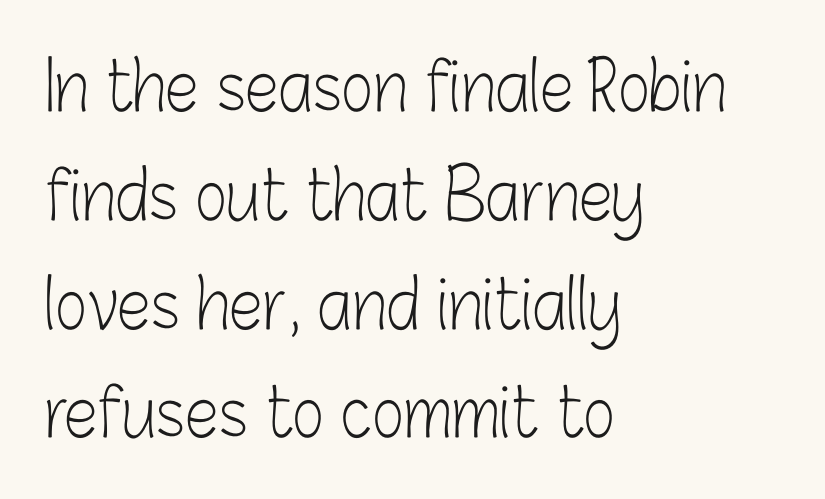
{"serif": "no", "italic": "no", "bold": "no", "weight": "light", "width": "condensed", "stroke_contrast": "low", "x_height": "medium", "monospaced": "no", "underline": "no", "align": "left", "line_spacing": "normal", "line_spacing_ratio": 1.6, "letter_spacing": "normal", "letter_spacing_em": 0.0, "glyph_px": 68}
